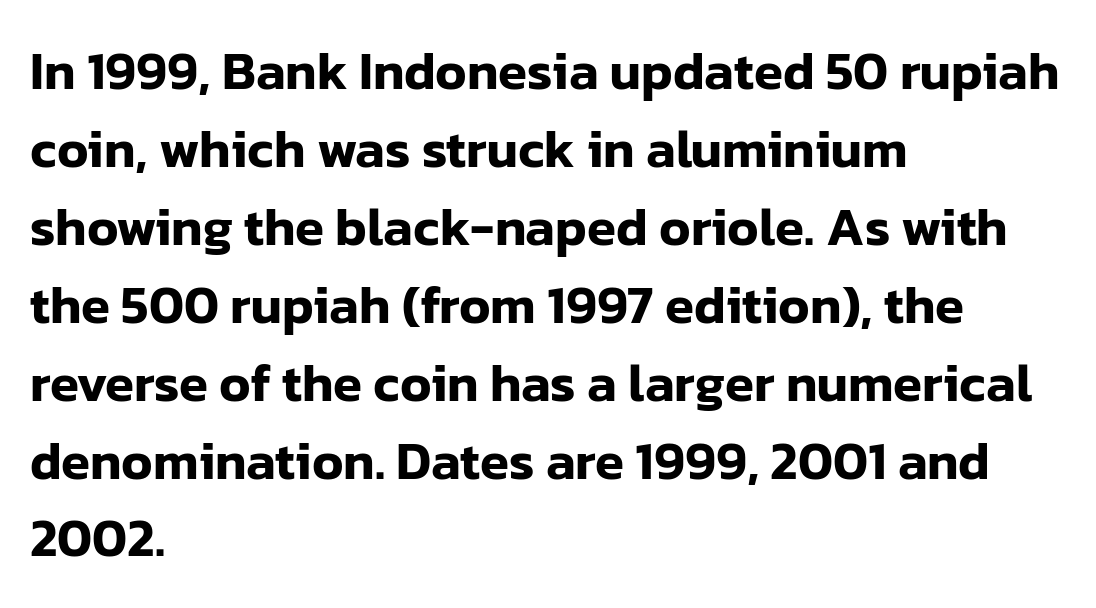
Default kerning and tracking; the words read as compact shapes. Here the designer chose a conventional face with non-uniform glyph widths. Notice how the stems are strictly vertical — no italics here. If you drew a ruler down the left edge, every line would touch it.
